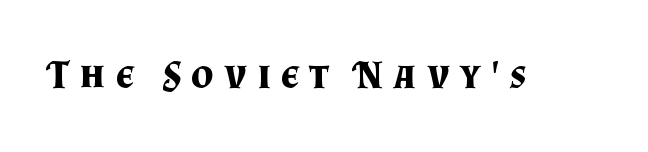
The image shows 39 px bold serif type, upright; set unusually wide letter spacing (+0.27 em), not underlined; medium stroke contrast and a small x-height.
